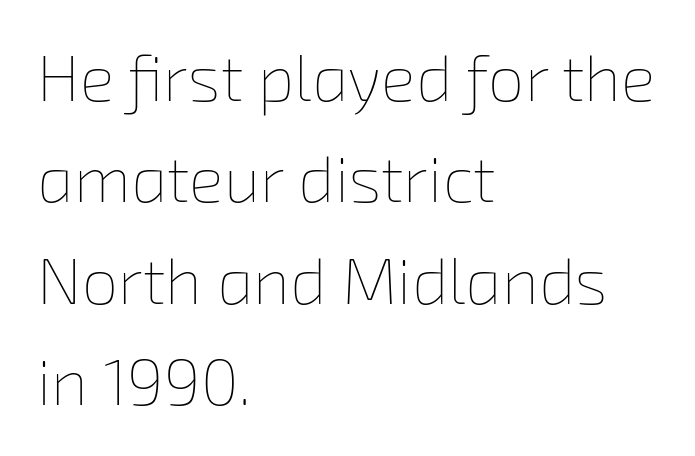
{"bold": "no", "weight": "thin", "width": "normal", "stroke_contrast": "low", "x_height": "medium", "monospaced": "no", "underline": "no", "align": "left", "line_spacing": "normal", "line_spacing_ratio": 1.56, "letter_spacing": "normal", "letter_spacing_em": 0.0, "glyph_px": 65}
